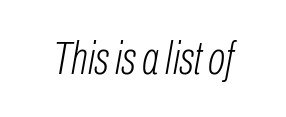
{"italic": "yes", "lean": "right", "slant_degrees": 10, "bold": "no", "weight": "light", "width": "condensed", "stroke_contrast": "low", "x_height": "medium", "monospaced": "no", "underline": "no", "letter_spacing": "normal", "letter_spacing_em": 0.0, "glyph_px": 46}
